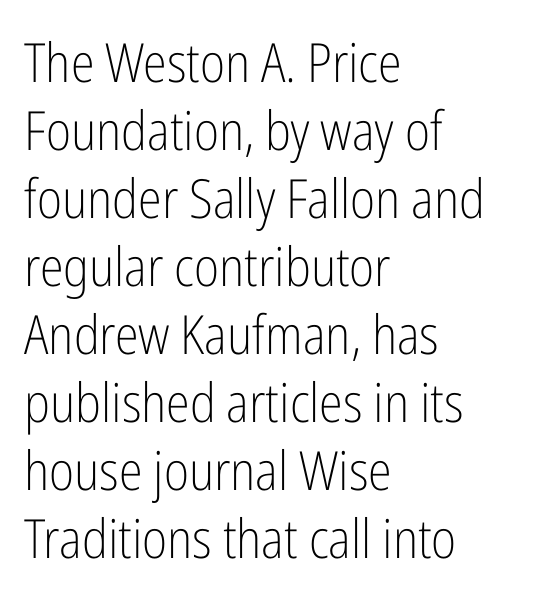
{"serif": "no", "italic": "no", "bold": "no", "weight": "light", "width": "condensed", "stroke_contrast": "low", "x_height": "medium", "monospaced": "no", "underline": "no", "align": "left", "line_spacing": "normal", "line_spacing_ratio": 1.26, "letter_spacing": "normal", "letter_spacing_em": 0.0, "glyph_px": 54}
